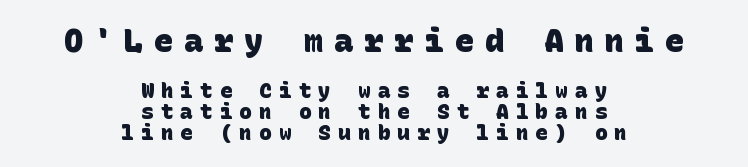
Q: Is the text bold? A: Yes.
Q: Is the typeface a serif or a sans-serif typeface? A: Sans-serif.
Q: Is the text underlined? A: No.
Q: How is the paragraph aligned? A: Centered.
Q: Is the spacing between letters normal or unusually wide? A: Unusually wide.
Q: Is the spacing between lines tight, normal or loose? A: Tight.
Q: Which block of text is set in a larger size, the first (top) or the second (bottom)? A: The first (top) one.
Q: Width (condensed, normal, or wide)? A: Normal.
Q: Stroke contrast? A: Low.
Q: x-height? A: Large.
